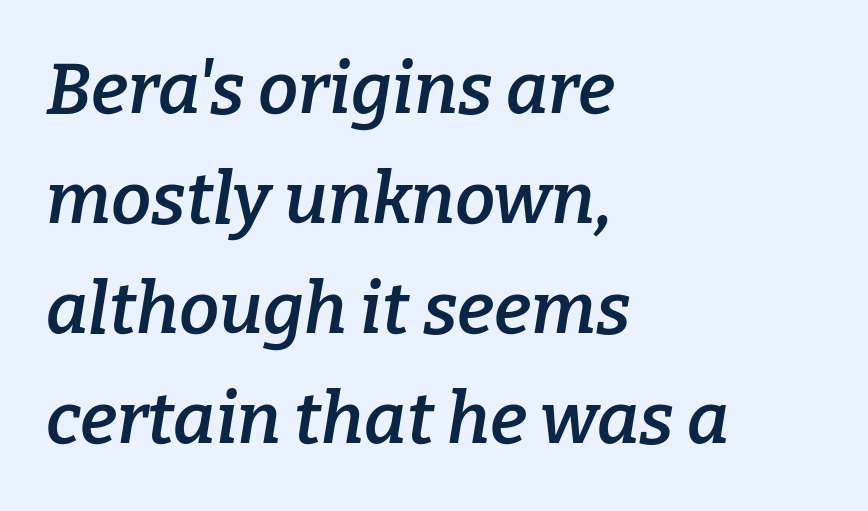
{"serif": "yes", "italic": "yes", "lean": "right", "slant_degrees": 9, "bold": "semi", "weight": "semibold", "width": "normal", "stroke_contrast": "low", "x_height": "medium", "monospaced": "no", "underline": "no", "align": "left", "line_spacing": "normal", "line_spacing_ratio": 1.53, "letter_spacing": "normal", "letter_spacing_em": 0.0, "glyph_px": 72}
